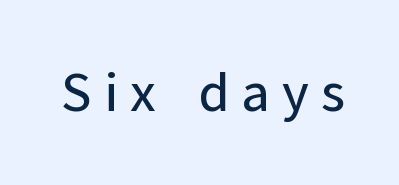
The image shows 55 px sans-serif type, upright; set unusually wide letter spacing (+0.22 em), not underlined; low stroke contrast and a medium x-height.
